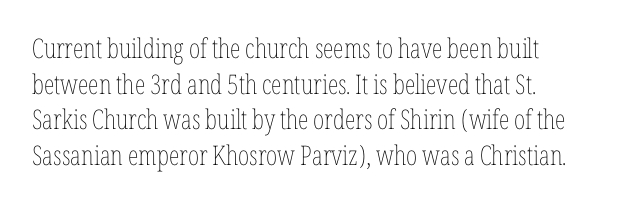
Only glyphs here, with clear space below each row. Does extra space separate the letters? No, they use regular spacing. Style check: upright. This sample keeps an unexceptional amount of space between lines. No extra ink here — the face is not bold.
